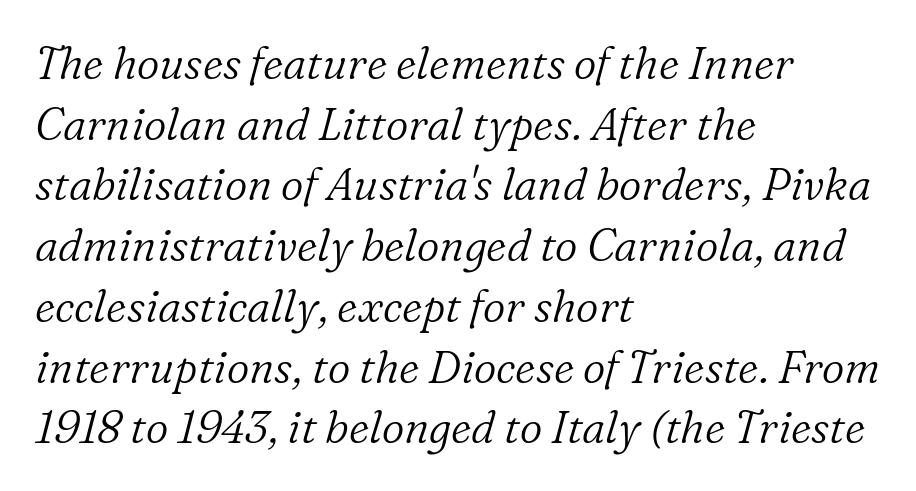
{"serif": "yes", "italic": "yes", "lean": "right", "slant_degrees": 16, "bold": "no", "weight": "light", "width": "normal", "stroke_contrast": "low", "x_height": "medium", "monospaced": "no", "underline": "no", "align": "left", "line_spacing": "normal", "line_spacing_ratio": 1.38, "letter_spacing": "normal", "letter_spacing_em": 0.0, "glyph_px": 44}
